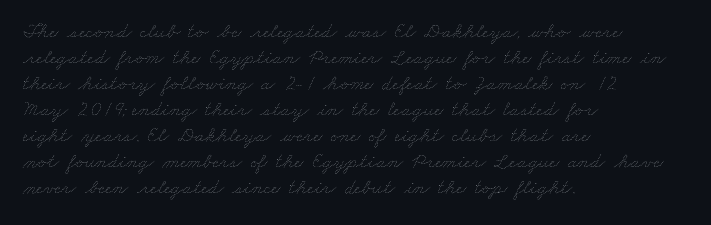
One-word summary of the alignment: left. Spacing between characters is what you'd get straight out of the box. A bare baseline throughout the passage. The weight would be labelled regular, book, light, or lighter still.
